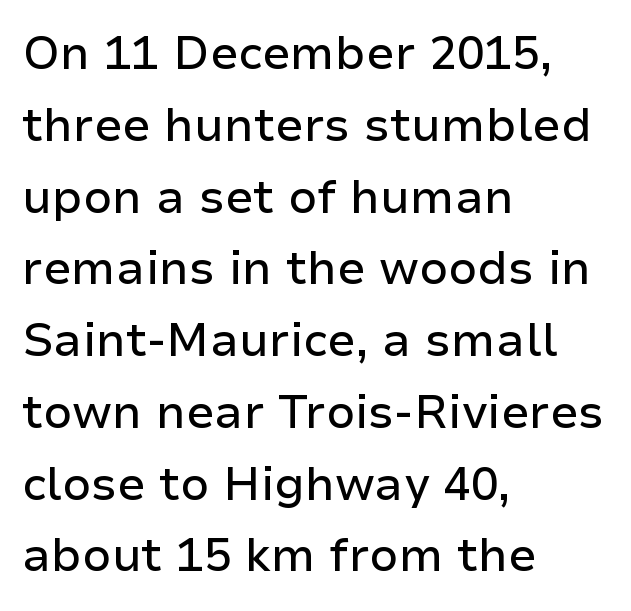
{"serif": "no", "italic": "no", "width": "normal", "stroke_contrast": "low", "x_height": "medium", "monospaced": "no", "underline": "no", "align": "left", "line_spacing": "normal", "line_spacing_ratio": 1.56, "letter_spacing": "normal", "letter_spacing_em": 0.0, "glyph_px": 46}
